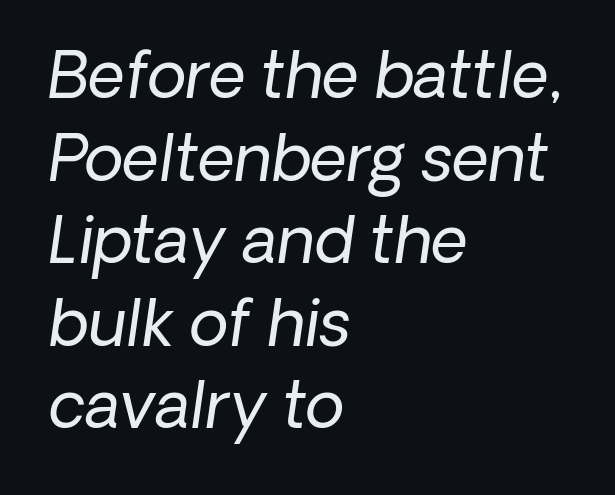
The image shows 64 px regular-weight sans-serif type; set left-aligned, normal line spacing (1.29x), normal letter spacing, not underlined; low stroke contrast and a medium x-height.
